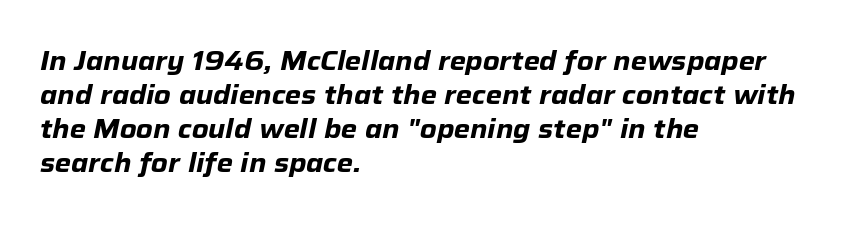
The image shows 26 px bold type, italic (leaning right); set left-aligned, normal line spacing (1.31x), normal letter spacing, not underlined.
